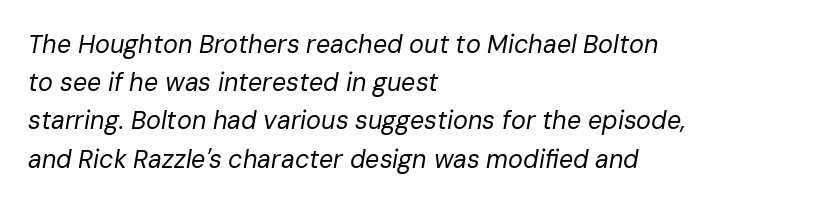
Q: Is the text bold? A: No.
Q: Is the text italic (slanted)? A: Yes, it leans right by about 10 degrees.
Q: Is the text underlined? A: No.
Q: How is the paragraph aligned? A: Left-aligned.
Q: Is the spacing between letters normal or unusually wide? A: Normal.
Q: Is the spacing between lines tight, normal or loose? A: Normal.
